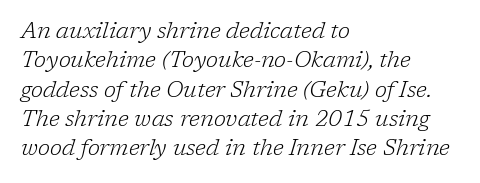
{"italic": "yes", "lean": "right", "slant_degrees": 17, "bold": "no", "underline": "no", "align": "left", "line_spacing": "normal", "line_spacing_ratio": 1.33, "letter_spacing": "normal", "letter_spacing_em": 0.0, "glyph_px": 22}
